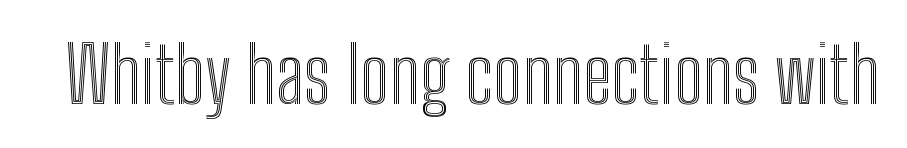
{"italic": "no", "width": "condensed", "x_height": "medium", "monospaced": "no", "underline": "no", "letter_spacing": "normal", "letter_spacing_em": 0.0, "glyph_px": 78}
